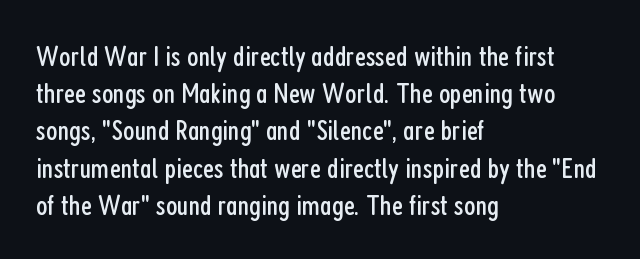
Q: Is the text bold? A: No.
Q: Is the text italic (slanted)? A: No, it is upright.
Q: Is the typeface a serif or a sans-serif typeface? A: Sans-serif.
Q: Is the text underlined? A: No.
Q: How is the paragraph aligned? A: Left-aligned.
Q: Is the spacing between letters normal or unusually wide? A: Normal.
Q: Width (condensed, normal, or wide)? A: Condensed.
Q: Stroke contrast? A: Low.
Q: x-height? A: Medium.
Q: Monospaced? A: No.
